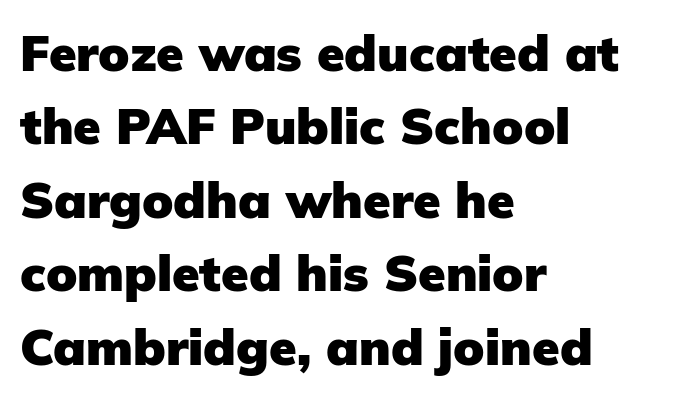
The image shows 50 px heavy sans-serif type, upright; set left-aligned, normal line spacing (1.47x), normal letter spacing, not underlined; low stroke contrast and a medium x-height.
